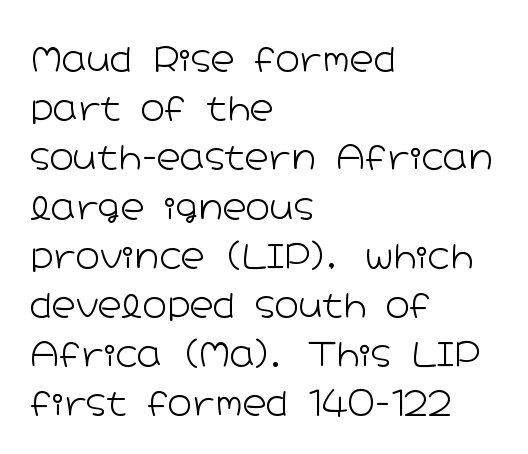
In terms of letterspacing, this is plain default setting. Stroke thickness stays within the range of a standard reading face or lighter. If you drew a line through each stem, it would be perfectly vertical. All the whitespace from short lines collects on the right. The glyphs are unaccompanied by any horizontal stroke below them.
